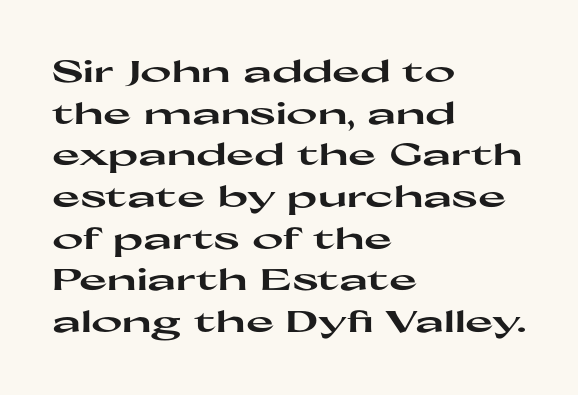
Q: Is the text bold? A: Yes.
Q: Is the text italic (slanted)? A: No, it is upright.
Q: Is the typeface a serif or a sans-serif typeface? A: Sans-serif.
Q: Is the text underlined? A: No.
Q: How is the paragraph aligned? A: Left-aligned.
Q: Is the spacing between letters normal or unusually wide? A: Normal.
Q: Is the spacing between lines tight, normal or loose? A: Normal.
Q: Width (condensed, normal, or wide)? A: Wide.
Q: Stroke contrast? A: High.
Q: x-height? A: Medium.
Q: Monospaced? A: No.
